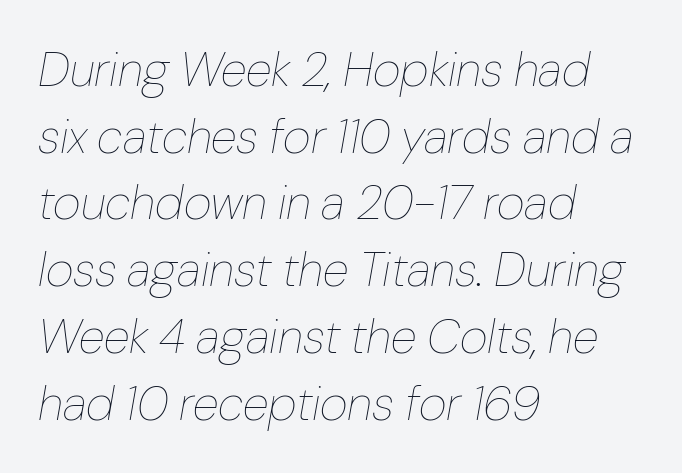
{"italic": "yes", "lean": "right", "slant_degrees": 10, "bold": "no", "weight": "thin", "width": "normal", "stroke_contrast": "low", "x_height": "medium", "monospaced": "no", "underline": "no", "align": "left", "line_spacing": "normal", "line_spacing_ratio": 1.39, "letter_spacing": "normal", "letter_spacing_em": 0.0, "glyph_px": 48}
